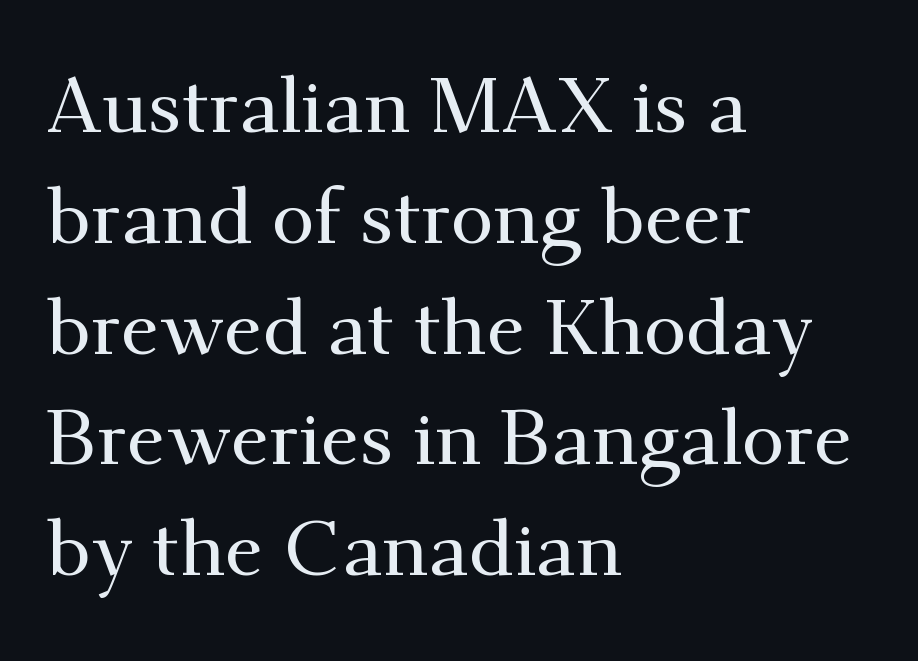
Serifs: yes, visible at the terminals of the letterforms. When letters stand straight like this, we call the style roman or upright. Interline gaps are of average width in this sample. In terms of letterspacing, this is plain default setting. The foot of each line stays bare and open. This sample is left-justified, so line endings fall wherever the words run out.
